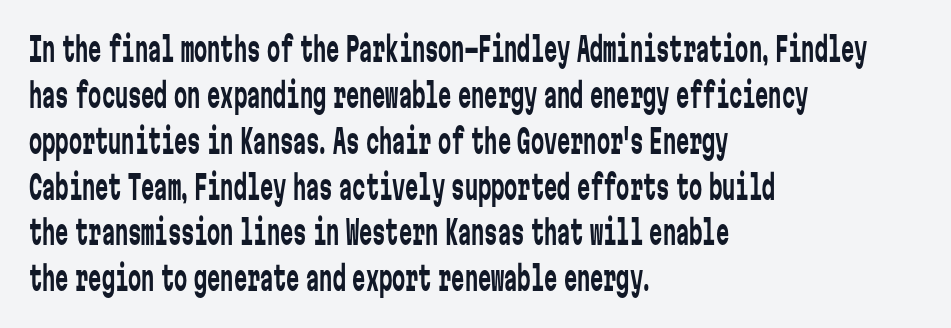
The image shows 33 px regular-weight, condensed sans-serif type, upright, monospaced; set left-aligned, normal line spacing (1.39x), normal letter spacing, not underlined; low stroke contrast and a medium x-height.
